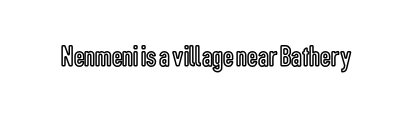
The image shows 30 px condensed type, upright; set normal letter spacing, not underlined; a medium x-height.
